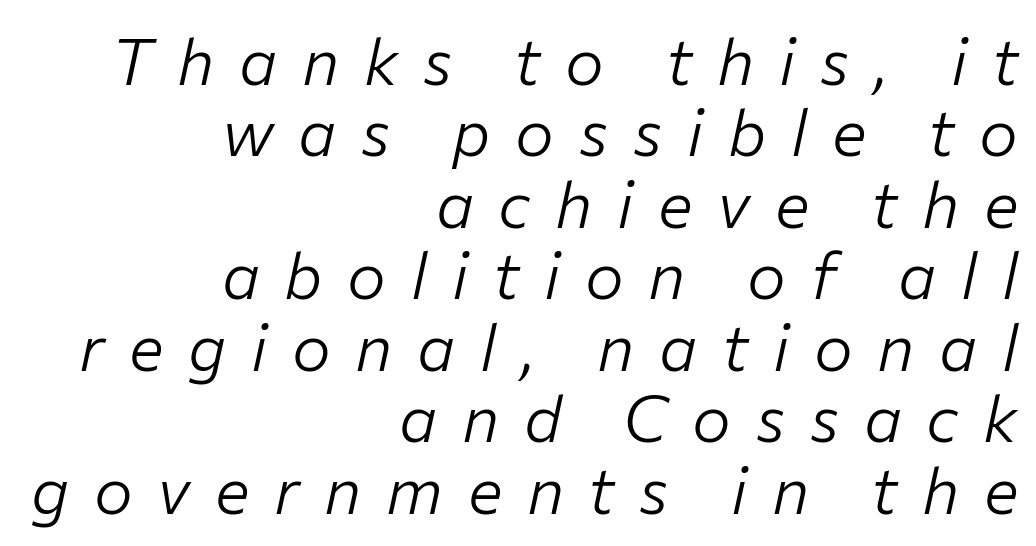
The image shows 65 px light type, italic (leaning right); set right-aligned, tight line spacing (1.1x), unusually wide letter spacing (+0.38 em), not underlined; low stroke contrast and a medium x-height.
